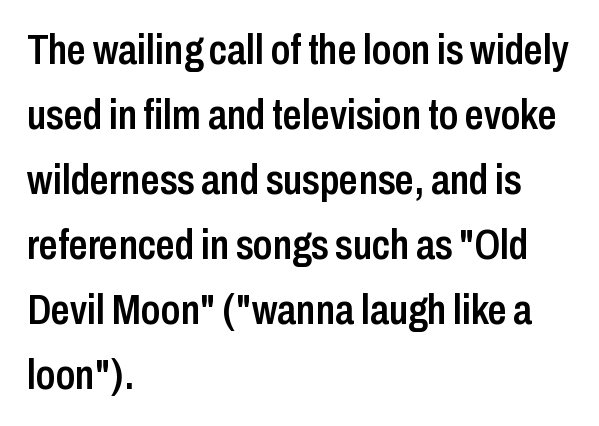
One-word summary of the alignment: left. Evenly set lines give the paragraph a standard silhouette. The type is set solid horizontally, with unmodified tracking. Each letter keeps its own natural width here, so spacing adapts to shape. Compared with an ordinary text face, these strokes are moderately heavier — a semibold.
